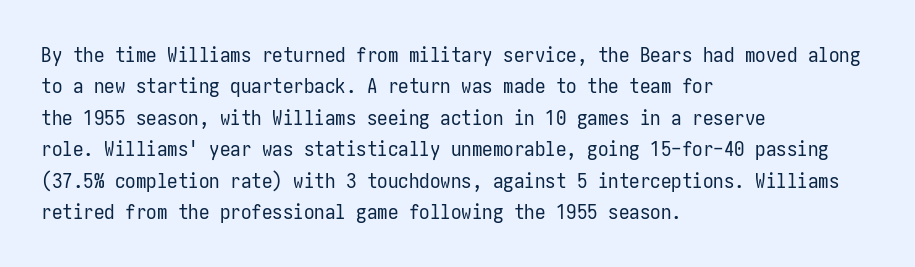
Each row of text sits above clean, open space. Italic? Not at all — the glyphs are vertical. Typeset ragged right — the left edge is the straight one. Each word holds together tightly as a unit, with standard inter-letter gaps. Interline gaps are of average width in this sample.
